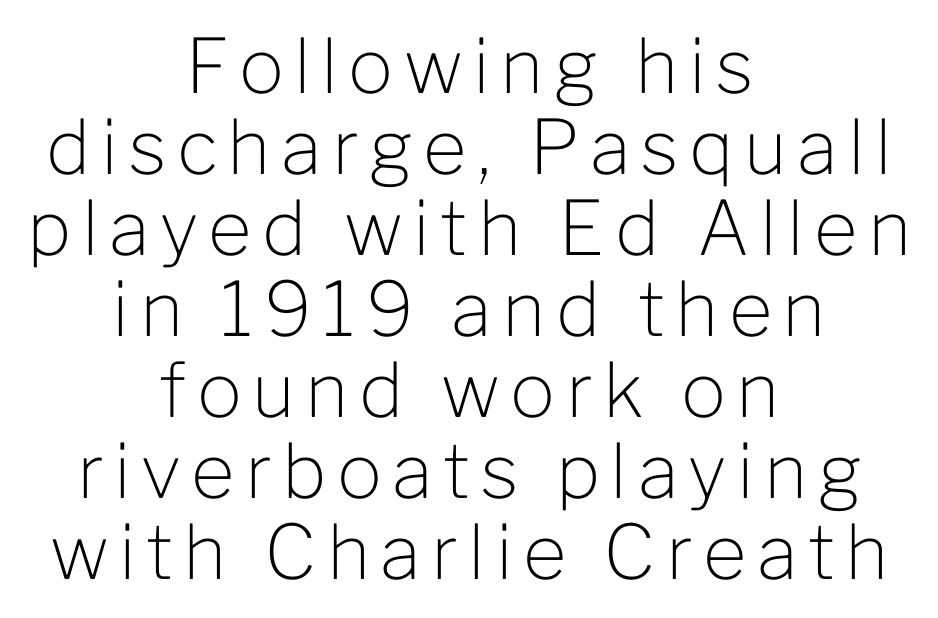
{"serif": "no", "italic": "no", "bold": "no", "weight": "light", "width": "normal", "stroke_contrast": "low", "x_height": "medium", "monospaced": "no", "underline": "no", "align": "center", "line_spacing": "tight", "line_spacing_ratio": 1.08, "glyph_px": 75}
